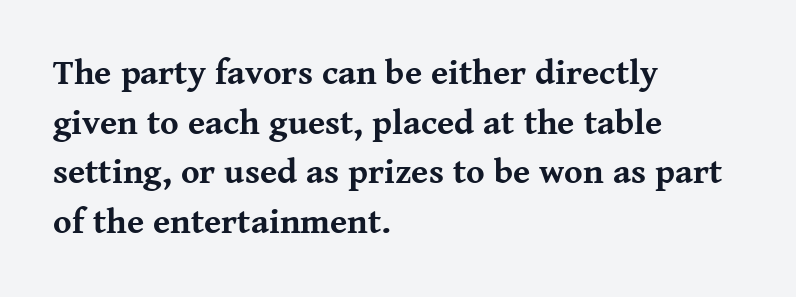
Q: Is the text bold? A: Yes.
Q: Is the text italic (slanted)? A: No, it is upright.
Q: Is the typeface a serif or a sans-serif typeface? A: Serif.
Q: Is the text underlined? A: No.
Q: How is the paragraph aligned? A: Left-aligned.
Q: Is the spacing between letters normal or unusually wide? A: Normal.
Q: Is the spacing between lines tight, normal or loose? A: Normal.
Q: Width (condensed, normal, or wide)? A: Normal.
Q: Stroke contrast? A: Medium.
Q: x-height? A: Medium.
Q: Monospaced? A: No.
